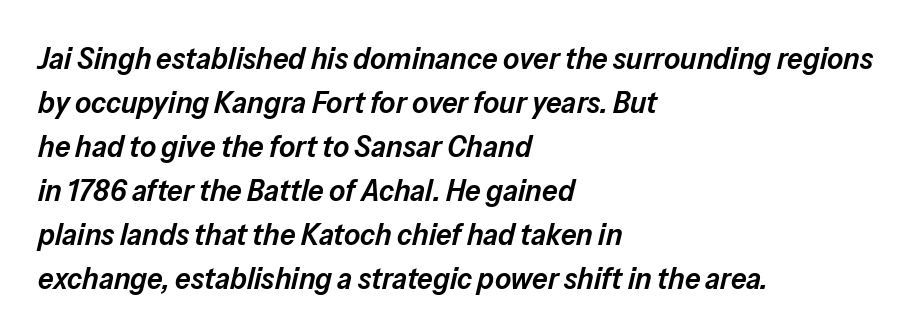
{"italic": "yes", "lean": "right", "slant_degrees": 13, "bold": "semi", "weight": "semibold", "width": "normal", "stroke_contrast": "low", "x_height": "medium", "monospaced": "no", "underline": "no", "align": "left", "line_spacing": "normal", "line_spacing_ratio": 1.42, "letter_spacing": "normal", "letter_spacing_em": 0.0, "glyph_px": 31}
